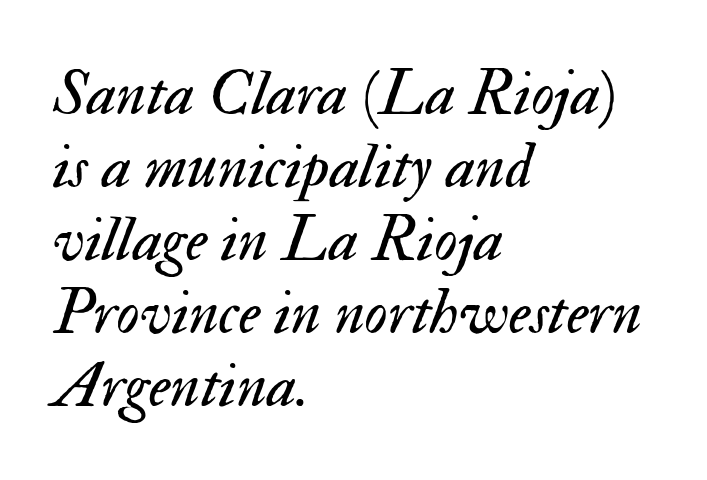
{"italic": "yes", "lean": "right", "slant_degrees": 17, "bold": "no", "weight": "regular", "width": "normal", "stroke_contrast": "medium", "x_height": "small", "monospaced": "no", "underline": "no", "align": "left", "line_spacing": "tight", "line_spacing_ratio": 1.14, "letter_spacing": "normal", "letter_spacing_em": 0.0, "glyph_px": 64}
